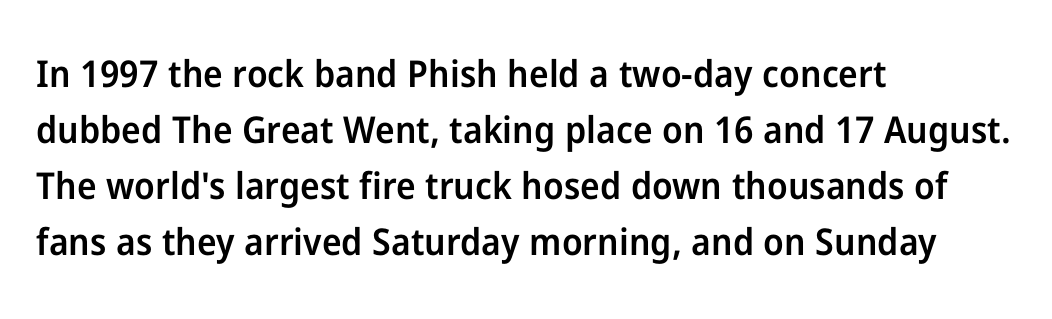
The face used here is proportionally spaced, like ordinary book or web type. Grotesque or geometric, the face here clearly has no serifs. In terms of weight, the rendering is demibold, just under bold. The paragraph shown leans on its left margin. The letters sit at their default tracking, neither squeezed nor spread.
